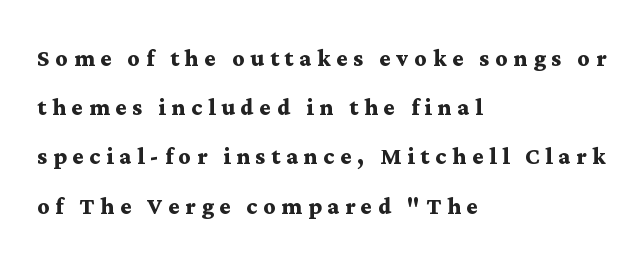
Q: Is the text bold? A: Yes.
Q: Is the text italic (slanted)? A: No, it is upright.
Q: Is the typeface a serif or a sans-serif typeface? A: Serif.
Q: Is the text underlined? A: No.
Q: How is the paragraph aligned? A: Left-aligned.
Q: Is the spacing between lines tight, normal or loose? A: Normal.
Q: Width (condensed, normal, or wide)? A: Wide.
Q: Stroke contrast? A: Medium.
Q: x-height? A: Medium.
Q: Monospaced? A: No.
